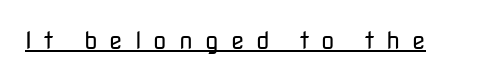
Weight class: somewhere from thin through regular. Students, note that the glyphs here are deliberately spaced far apart. Posture: straight, roman, zero tilt. Check the space under the baseline: a stroke is drawn there.
